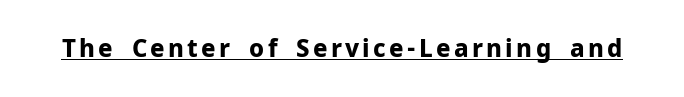
Q: Is the text bold? A: Yes.
Q: Is the text italic (slanted)? A: No, it is upright.
Q: Is the text underlined? A: Yes.
